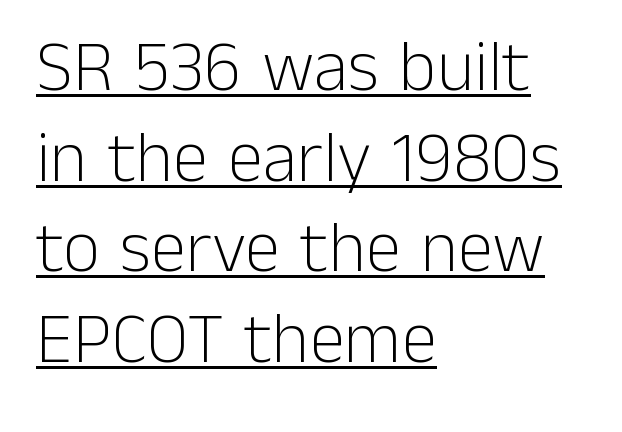
The rendering keeps characters at their native spacing. Vertical spacing — default. Here the designer chose a conventional face with non-uniform glyph widths. The typesetter has applied underlining to the passage shown. Letterform terminals end flat and unadorned throughout the passage. The text block is weighted toward the left margin, trailing off unevenly rightward.
